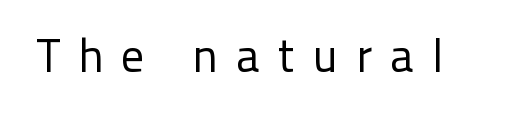
Here the designer chose a conventional face with non-uniform glyph widths. Notice how the stems are strictly vertical — no italics here. Substantial extra tracking has been applied to these lines. Underlining? Definitely not there. The strokes are not fattened; the text isn't bold.
